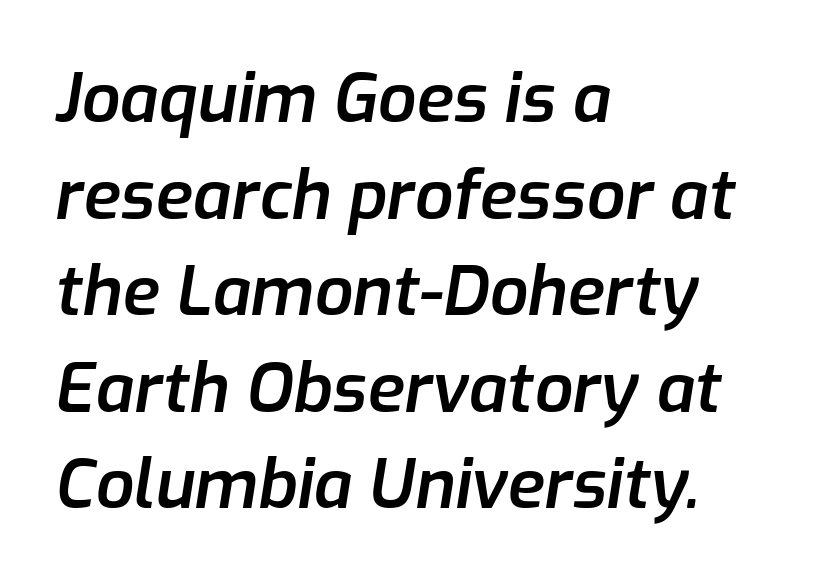
This sample has the flowing, uneven cadence of proportional lettering. Nothing unusual about the tracking: characters are spaced as the font intends. Horizontal alignment here is leftward, the default for most running prose. The letters are semibold — heavier than regular but short of a full bold.
